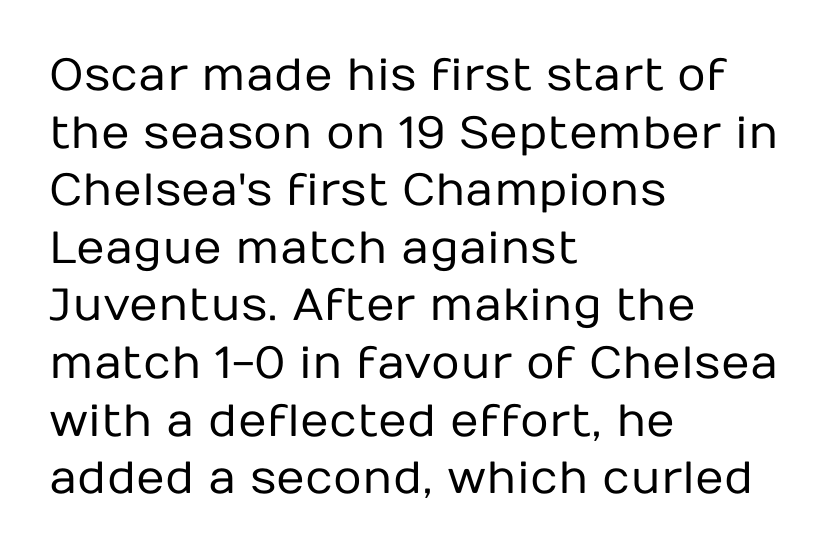
The image shows 45 px regular-weight sans-serif type, upright; set left-aligned, normal line spacing (1.28x), normal letter spacing, not underlined; low stroke contrast and a medium x-height.
